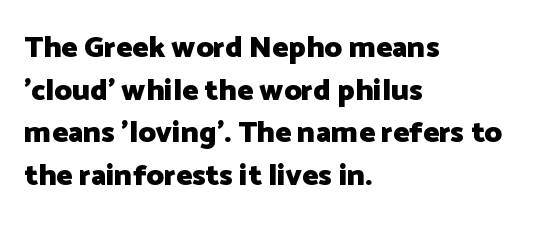
The image shows 30 px heavy sans-serif type, upright; set left-aligned, normal line spacing (1.42x), normal letter spacing, not underlined; low stroke contrast and a medium x-height.
